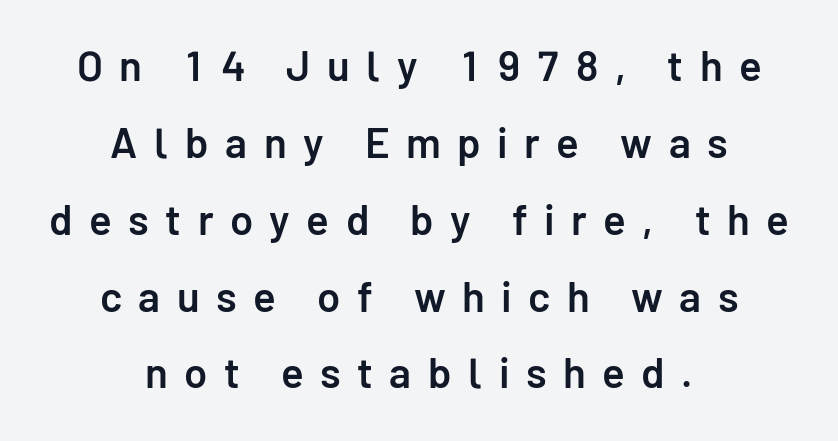
This sample uses a sans-serif face. Plain, unruled lines of type. Every character sits straight up, as roman type does. If you folded the block vertically in half, each line would mirror itself in length.
